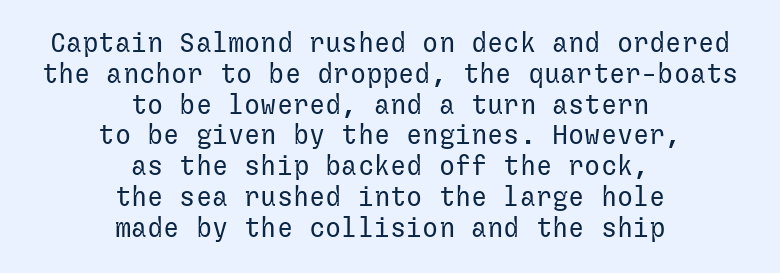
Q: Is the text bold? A: No.
Q: Is the text italic (slanted)? A: No, it is upright.
Q: Is the text underlined? A: No.
Q: How is the paragraph aligned? A: Centered.
Q: Is the spacing between letters normal or unusually wide? A: Normal.
Q: Is the spacing between lines tight, normal or loose? A: Tight.
